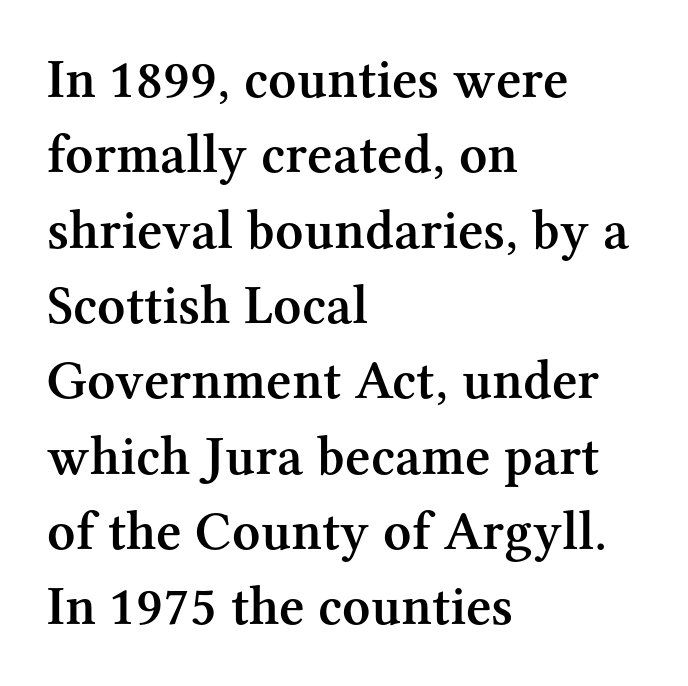
Notice how the passage keeps a crisp vertical edge on the left only. This sample uses an upright cut, with every glyph sitting square on the baseline. The vertical gap from one line to the next is medium. Caption: semibold face, moderately heavy strokes. Observe the ordinary spacing: letters are neighbours, not strangers.
